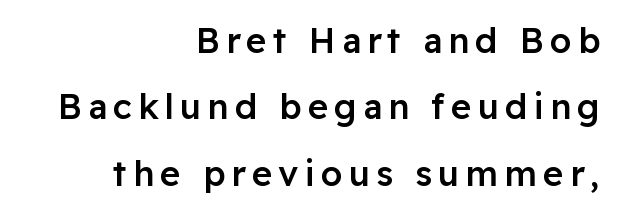
This sample uses a sans-serif face. Each glyph is drawn with semibold strokes, heavier than normal yet not fully bold. You could fit nearly another row in the gap between these rows. Ordinary non-slanted type is in use. Reading down the block, your eye finds every line finishing at a fixed right position. Nobody drew a line under any word here.
